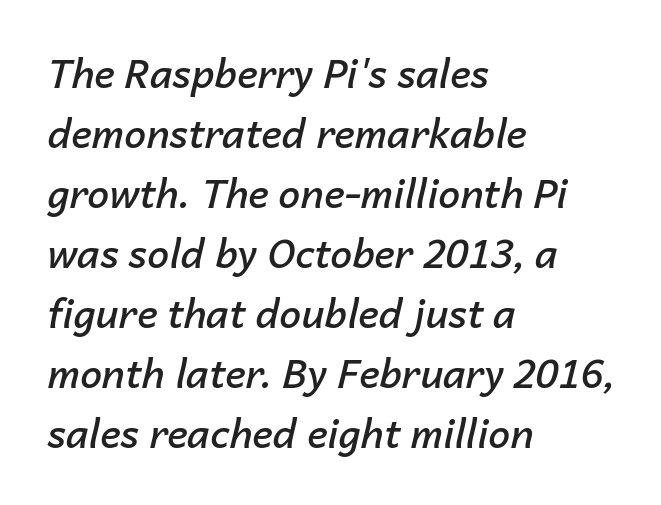
Looks like regular typesetting: each glyph gets only the width it needs. Layout note: lines flush left. The passage shown is not underscored anywhere. Stems and bowls a touch heavier than normal — semibold. Letter spacing: default.
